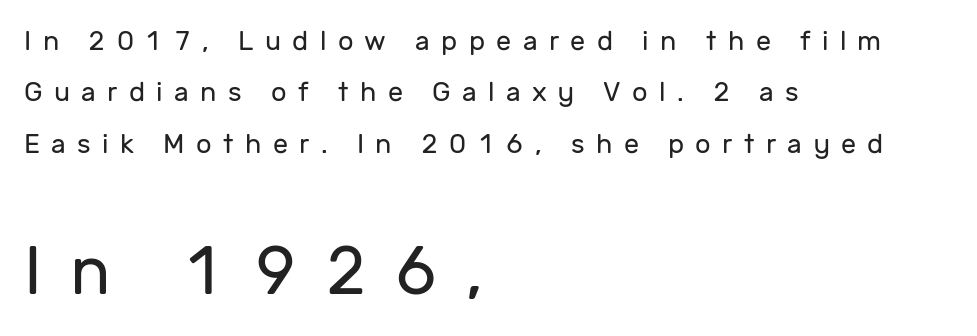
Q: Is the text bold? A: No.
Q: Is the text italic (slanted)? A: No, it is upright.
Q: Is the typeface a serif or a sans-serif typeface? A: Sans-serif.
Q: Is the text underlined? A: No.
Q: How is the paragraph aligned? A: Left-aligned.
Q: Is the spacing between letters normal or unusually wide? A: Unusually wide.
Q: Is the spacing between lines tight, normal or loose? A: Loose.
Q: Which block of text is set in a larger size, the first (top) or the second (bottom)? A: The second (bottom) one.
Q: Width (condensed, normal, or wide)? A: Normal.
Q: Stroke contrast? A: Low.
Q: x-height? A: Medium.
Q: Monospaced? A: No.
